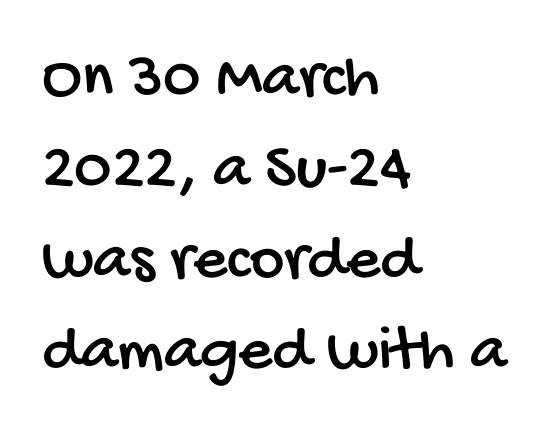
{"serif": "no", "width": "condensed", "stroke_contrast": "low", "x_height": "large", "monospaced": "no", "underline": "no", "align": "left", "line_spacing": "normal", "line_spacing_ratio": 1.38, "letter_spacing": "normal", "letter_spacing_em": 0.0, "glyph_px": 66}
